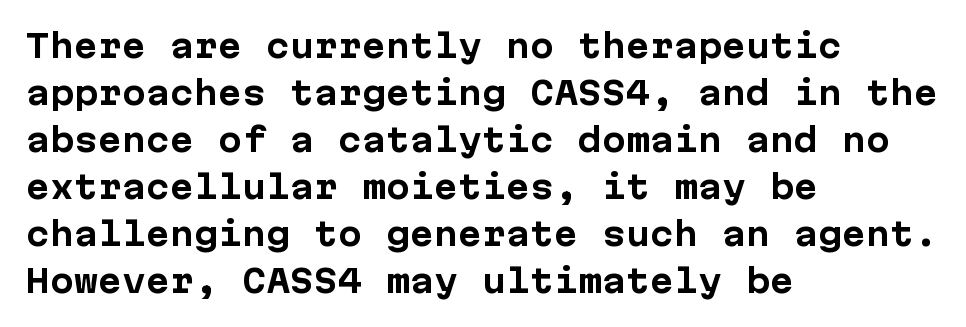
Where is the straight margin? On the left. These lines carry a lot of weight — the face is fully bold. The letterforms sit shoulder to shoulder at normal distance. Horizontal bands of white between lines are of average thickness. The font's upright variant was chosen for this text. Plain, unruled lines of type.
